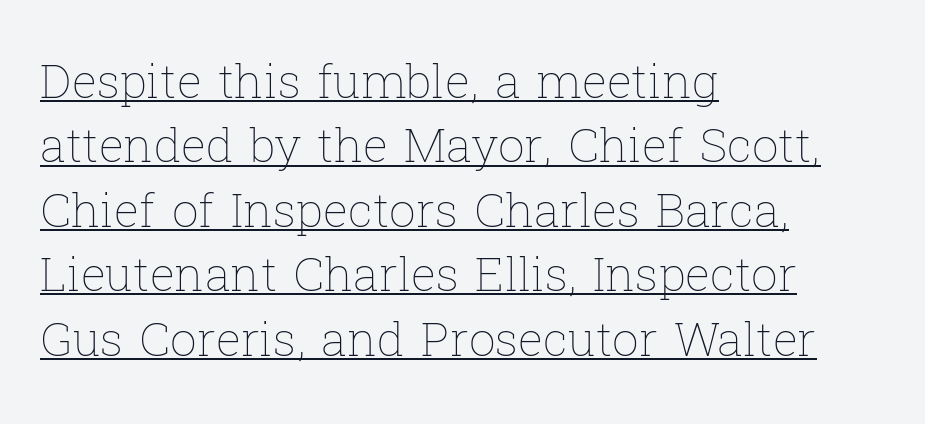
The image shows 47 px thin type, upright; set left-aligned, normal line spacing (1.37x), normal letter spacing, underlined; low stroke contrast and a medium x-height.
